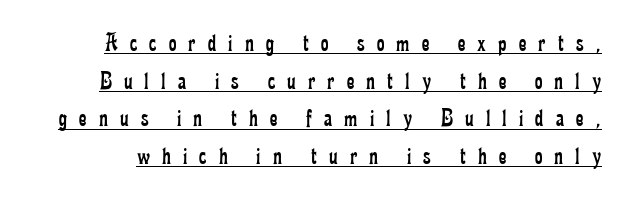
The image shows 26 px text type, upright; set normal line spacing (1.45x), unusually wide letter spacing (+0.47 em), underlined.
